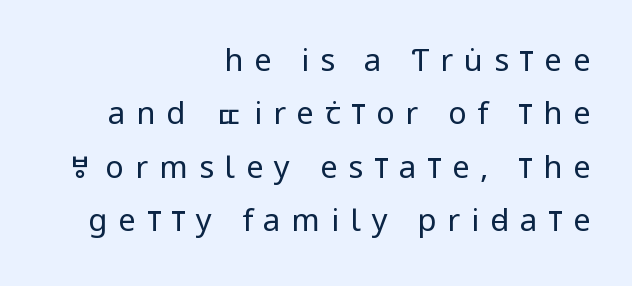
This rendering widens character spacing well past its baseline value. Stem width sits at or under what a default text font uses. Nope, not italic — everything's standing straight. Proportional: the letters do not fall into vertical columns. Visually the block forms a straight wall on the right and a jagged coastline on the left. You can tell from the bare stems that sans-serif type was used.
